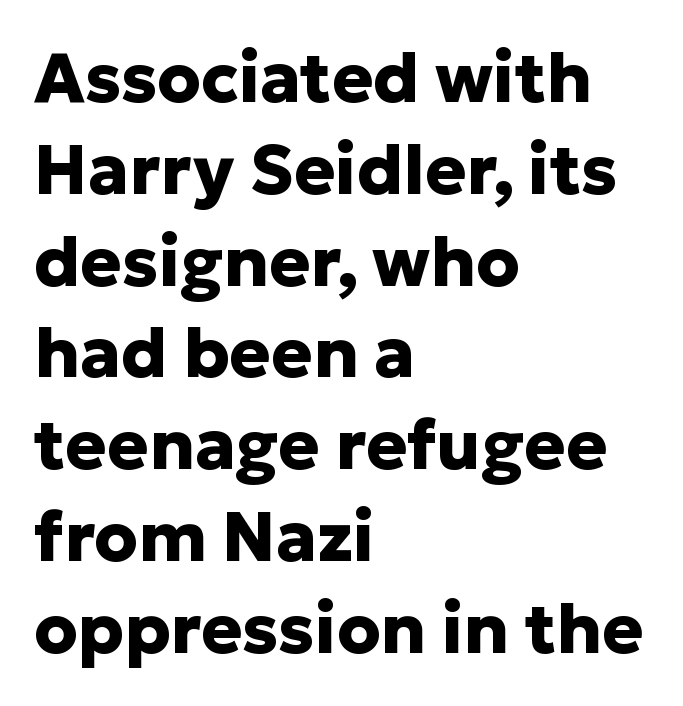
The image shows 69 px heavy sans-serif type, upright; set left-aligned, normal line spacing (1.33x), normal letter spacing, not underlined; low stroke contrast and a medium x-height.
